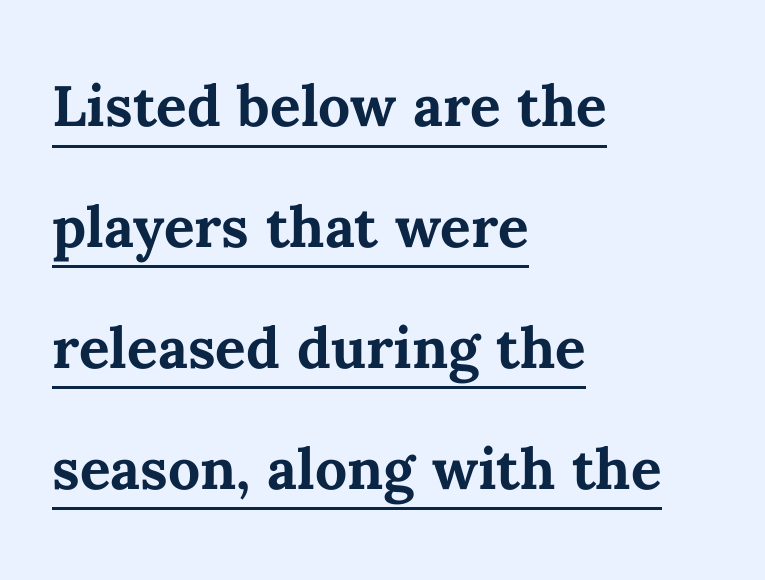
Q: Is the text bold? A: Yes.
Q: Is the text italic (slanted)? A: No, it is upright.
Q: Is the text underlined? A: Yes.
Q: How is the paragraph aligned? A: Left-aligned.
Q: Is the spacing between letters normal or unusually wide? A: Normal.
Q: Is the spacing between lines tight, normal or loose? A: Normal.
Q: Width (condensed, normal, or wide)? A: Normal.
Q: Stroke contrast? A: Medium.
Q: x-height? A: Medium.
Q: Monospaced? A: No.
